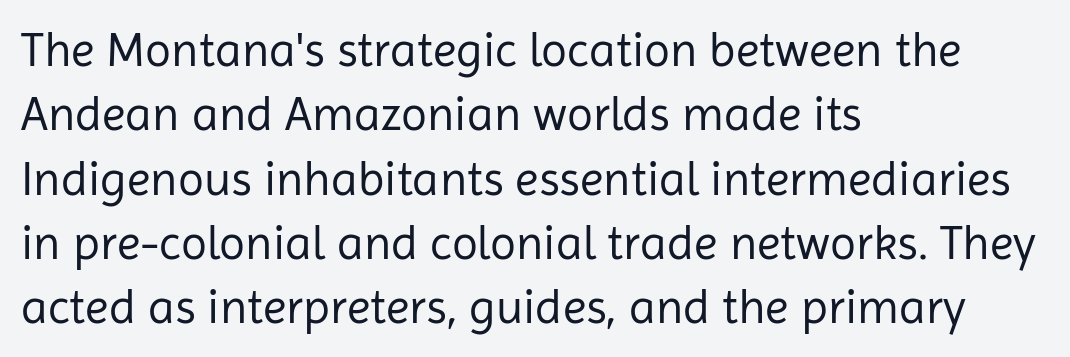
{"serif": "no", "italic": "no", "bold": "no", "weight": "regular", "width": "normal", "stroke_contrast": "low", "x_height": "medium", "monospaced": "no", "underline": "no", "align": "left", "line_spacing": "normal", "line_spacing_ratio": 1.34, "letter_spacing": "normal", "letter_spacing_em": 0.0, "glyph_px": 48}
